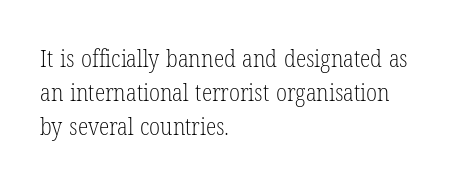
Just letters on the line, the space beneath them empty. The lines sit at an ordinary, default distance from one another. Reading down the block, your eye returns to a fixed left position each line. Think standard paragraph weight, or any step lighter than that.
